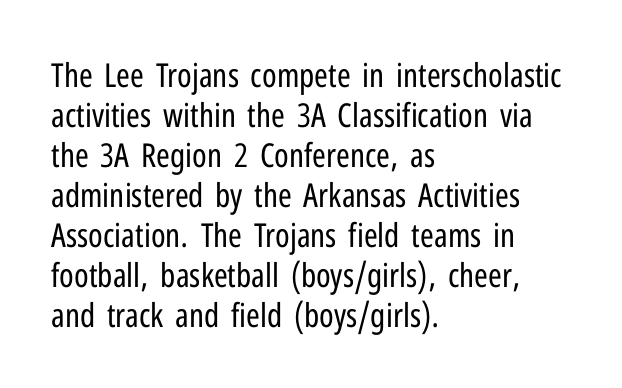
Q: Is the text bold? A: No.
Q: Is the text italic (slanted)? A: No, it is upright.
Q: Is the typeface a serif or a sans-serif typeface? A: Sans-serif.
Q: Is the text underlined? A: No.
Q: How is the paragraph aligned? A: Left-aligned.
Q: Is the spacing between letters normal or unusually wide? A: Normal.
Q: Width (condensed, normal, or wide)? A: Condensed.
Q: Stroke contrast? A: Low.
Q: x-height? A: Medium.
Q: Monospaced? A: No.
